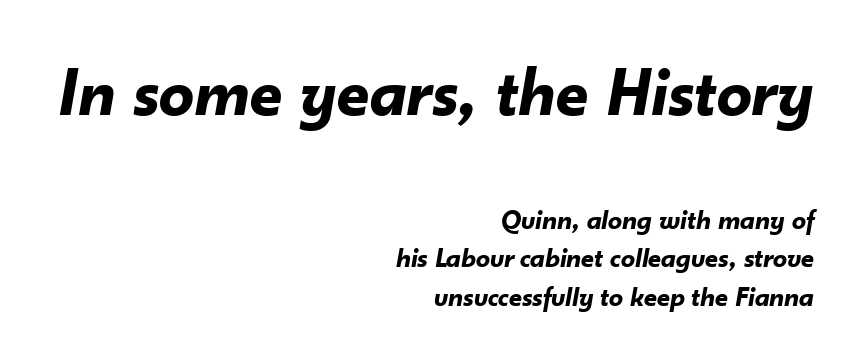
The image shows 70 px bold type, italic (leaning right); set right-aligned, normal line spacing (1.38x), normal letter spacing, not underlined; the first (top) block is 2.5x larger; low stroke contrast and a small x-height.
